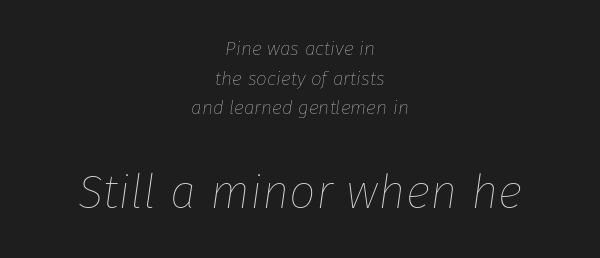
The image shows 47 px thin type, italic (leaning right); set centered, normal line spacing (1.56x), normal letter spacing, not underlined; the second (bottom) block is 2.47x larger; low stroke contrast and a medium x-height.
